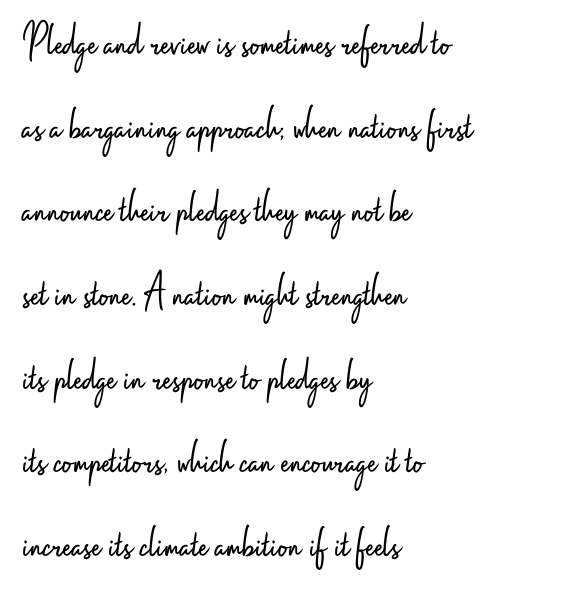
Think of a printed novel: that variable character pitch is what you see here. Bold? No — there's no thickening of the strokes. Typeset ragged right — the left edge is the straight one. This rendering leaves character spacing at its baseline value.
